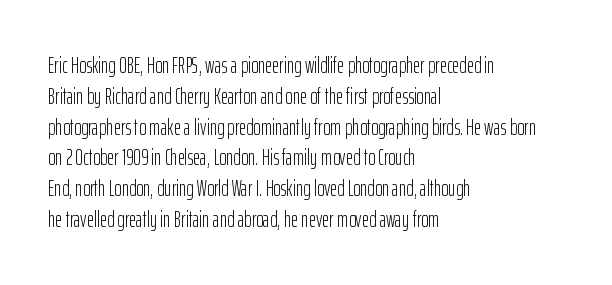
Summary of vertical rhythm: regular, with standard interline spacing. Short note: letters normally spaced. The font's upright variant was chosen for this text. Casual observation: everything's shoved over to the left.
